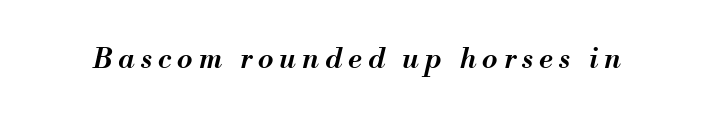
{"italic": "yes", "lean": "right", "slant_degrees": 13, "bold": "semi", "weight": "semibold", "width": "normal", "stroke_contrast": "medium", "x_height": "small", "monospaced": "no", "underline": "no", "letter_spacing": "wide", "letter_spacing_em": 0.22, "glyph_px": 28}
